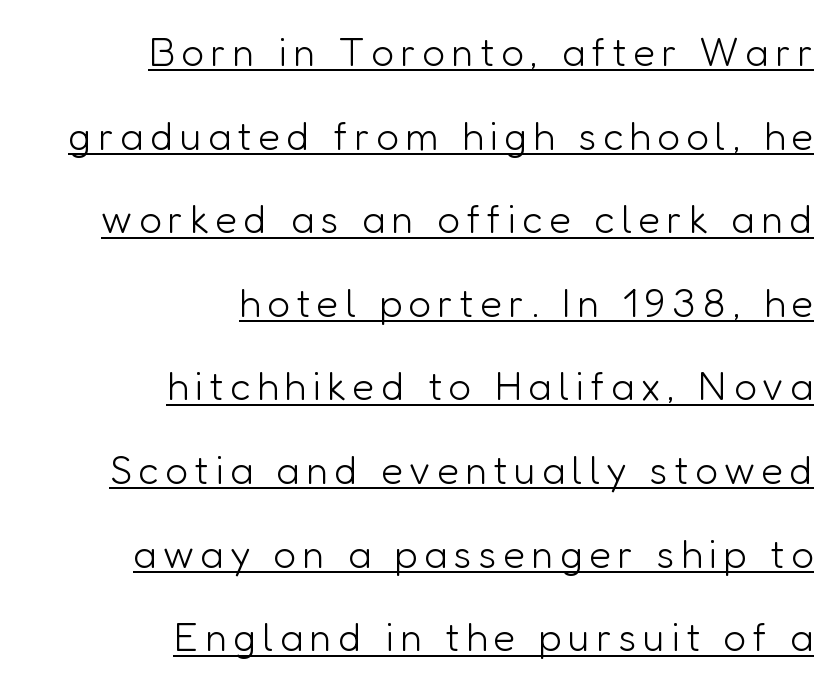
This rendering features underlined lettering. Note the varied advance widths — an 'i' is clearly narrower than an 'm'. The text block is weighted toward the right margin, trailing off unevenly leftward. This is the regular roman posture of the typeface.
